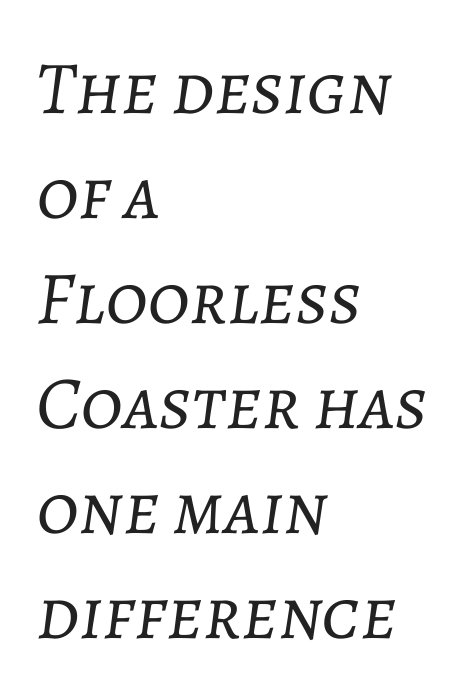
Caption: face not bold, strokes unweighted. A bare baseline throughout the passage. Think of a printed novel: that variable character pitch is what you see here. The lettering tilts uniformly, giving the passage an italic look. All the whitespace from short lines collects on the right. There is no visible air inserted between adjacent glyphs.
